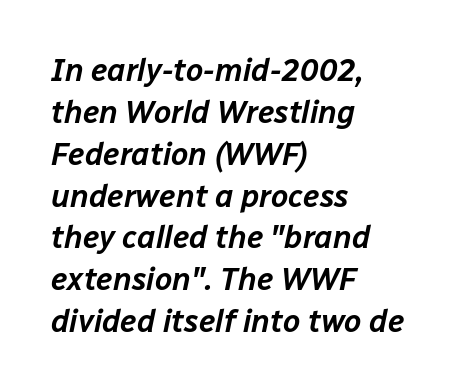
{"italic": "yes", "lean": "right", "slant_degrees": 12, "width": "normal", "stroke_contrast": "low", "x_height": "medium", "monospaced": "no", "underline": "no", "align": "left", "line_spacing": "normal", "line_spacing_ratio": 1.35, "letter_spacing": "normal", "letter_spacing_em": 0.0, "glyph_px": 31}
